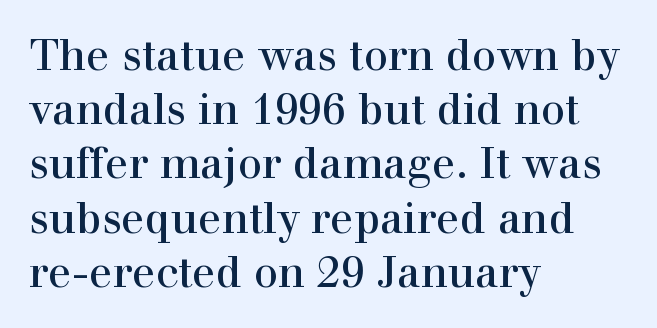
{"serif": "yes", "italic": "no", "width": "normal", "x_height": "medium", "monospaced": "no", "underline": "no", "align": "left", "line_spacing": "normal", "line_spacing_ratio": 1.26, "letter_spacing": "normal", "letter_spacing_em": 0.0, "glyph_px": 43}
